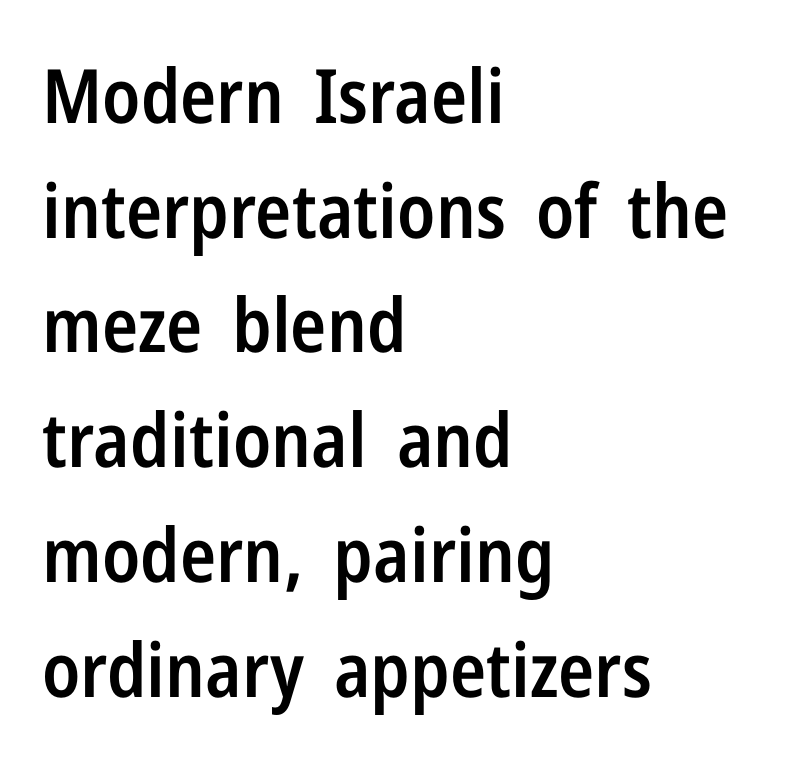
{"serif": "no", "italic": "no", "bold": "semi", "weight": "semibold", "width": "condensed", "stroke_contrast": "low", "x_height": "medium", "monospaced": "no", "underline": "no", "align": "left", "line_spacing": "normal", "line_spacing_ratio": 1.53, "letter_spacing": "normal", "letter_spacing_em": 0.0, "glyph_px": 75}
